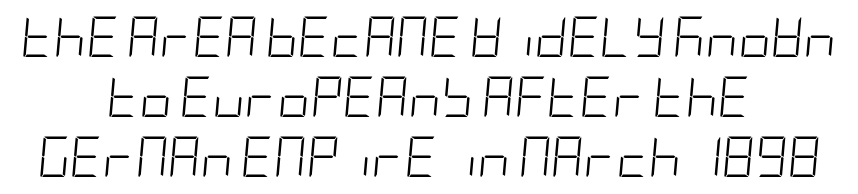
{"italic": "yes", "lean": "right", "slant_degrees": 5, "bold": "no", "weight": "light", "width": "condensed", "stroke_contrast": "low", "x_height": "large", "underline": "no", "align": "center", "line_spacing": "normal", "line_spacing_ratio": 1.5, "letter_spacing": "normal", "letter_spacing_em": 0.0, "glyph_px": 40}
